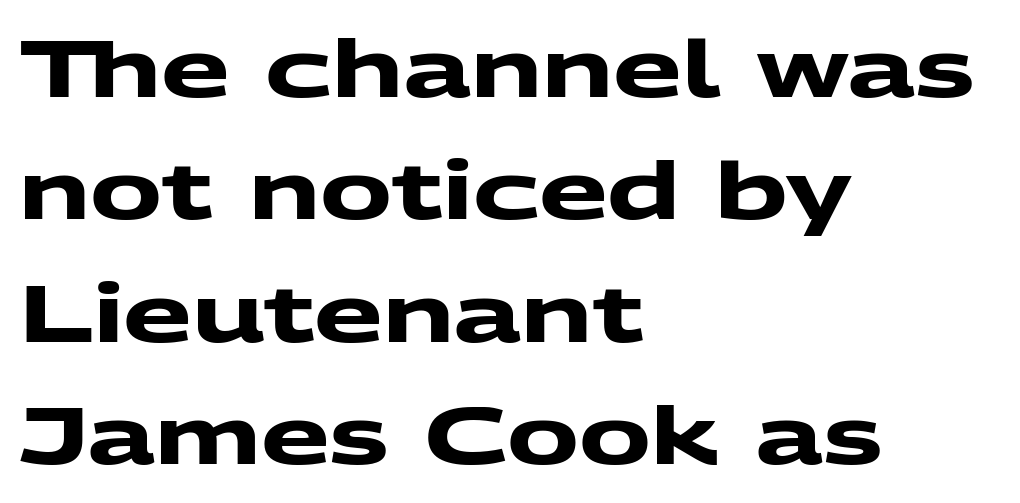
Q: Is the text bold? A: Yes.
Q: Is the typeface a serif or a sans-serif typeface? A: Sans-serif.
Q: Is the text underlined? A: No.
Q: How is the paragraph aligned? A: Left-aligned.
Q: Is the spacing between letters normal or unusually wide? A: Normal.
Q: Is the spacing between lines tight, normal or loose? A: Normal.
Q: Width (condensed, normal, or wide)? A: Wide.
Q: Stroke contrast? A: Medium.
Q: x-height? A: Medium.
Q: Monospaced? A: No.
